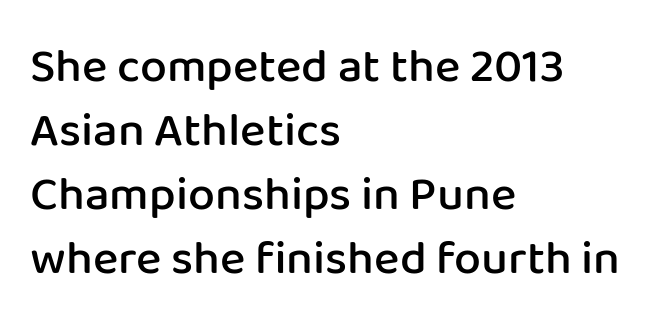
{"serif": "no", "italic": "no", "bold": "semi", "weight": "semibold", "width": "normal", "stroke_contrast": "low", "x_height": "medium", "monospaced": "no", "underline": "no", "align": "left", "line_spacing": "normal", "line_spacing_ratio": 1.33, "letter_spacing": "normal", "letter_spacing_em": 0.0, "glyph_px": 48}
